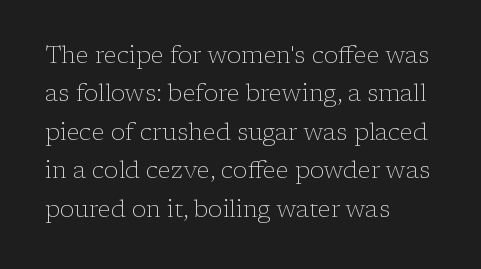
The image shows 24 px text type, upright; set left-aligned, normal line spacing (1.6x), normal letter spacing, not underlined.
